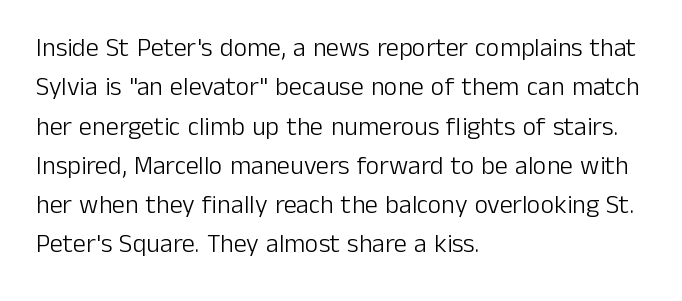
Q: Is the text bold? A: No.
Q: Is the text italic (slanted)? A: No, it is upright.
Q: Is the text underlined? A: No.
Q: How is the paragraph aligned? A: Left-aligned.
Q: Is the spacing between letters normal or unusually wide? A: Normal.
Q: Is the spacing between lines tight, normal or loose? A: Normal.
